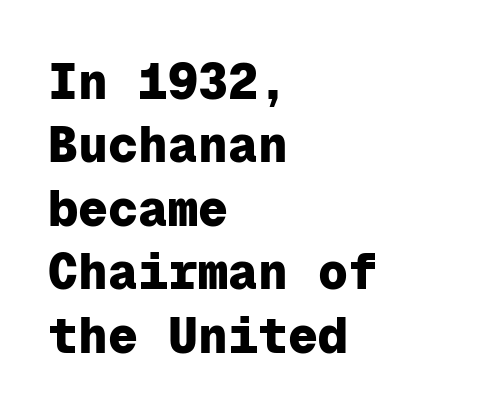
The image shows 50 px heavy sans-serif type, upright, monospaced; set left-aligned, normal line spacing (1.27x), normal letter spacing, not underlined; low stroke contrast and a medium x-height.
